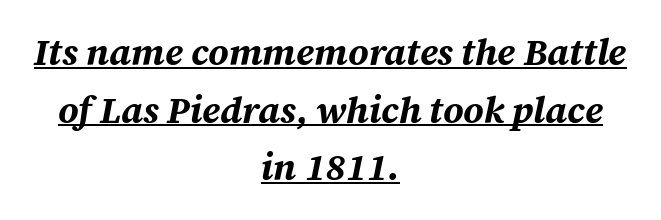
The rendering keeps characters at their native spacing. Weight: bold. Note the varied advance widths — an 'i' is clearly narrower than an 'm'. Looking at the ascenders, they clearly lean. Layout note: lines centered.
